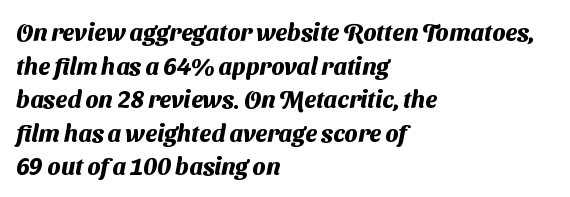
{"bold": "yes", "underline": "no", "align": "left", "line_spacing": "normal", "line_spacing_ratio": 1.4, "letter_spacing": "normal", "letter_spacing_em": 0.0, "glyph_px": 24}
